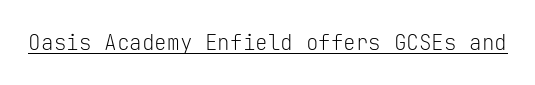
The image shows 21 px text type, upright; set normal letter spacing, underlined.
